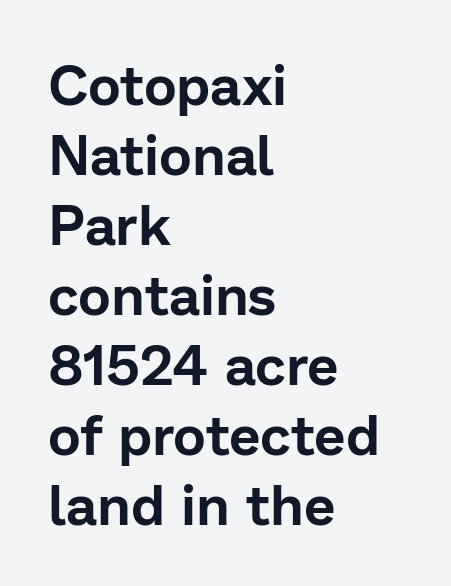
Q: Is the text italic (slanted)? A: No, it is upright.
Q: Is the typeface a serif or a sans-serif typeface? A: Sans-serif.
Q: Is the text underlined? A: No.
Q: How is the paragraph aligned? A: Left-aligned.
Q: Is the spacing between letters normal or unusually wide? A: Normal.
Q: Is the spacing between lines tight, normal or loose? A: Normal.
Q: Width (condensed, normal, or wide)? A: Normal.
Q: Stroke contrast? A: Low.
Q: x-height? A: Medium.
Q: Monospaced? A: No.
